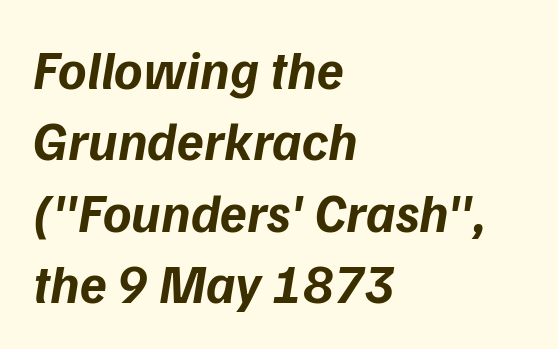
The image shows 54 px bold type, italic (leaning right); set left-aligned, normal line spacing (1.32x), normal letter spacing, not underlined; low stroke contrast and a medium x-height.
